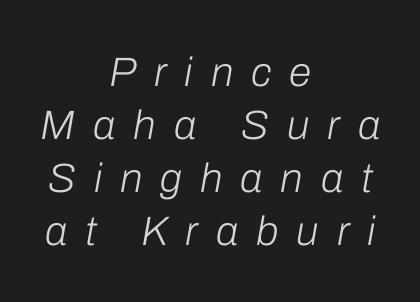
The image shows 41 px light type, italic (leaning right); set centered, normal line spacing (1.29x), unusually wide letter spacing (+0.44 em), not underlined; low stroke contrast and a medium x-height.
